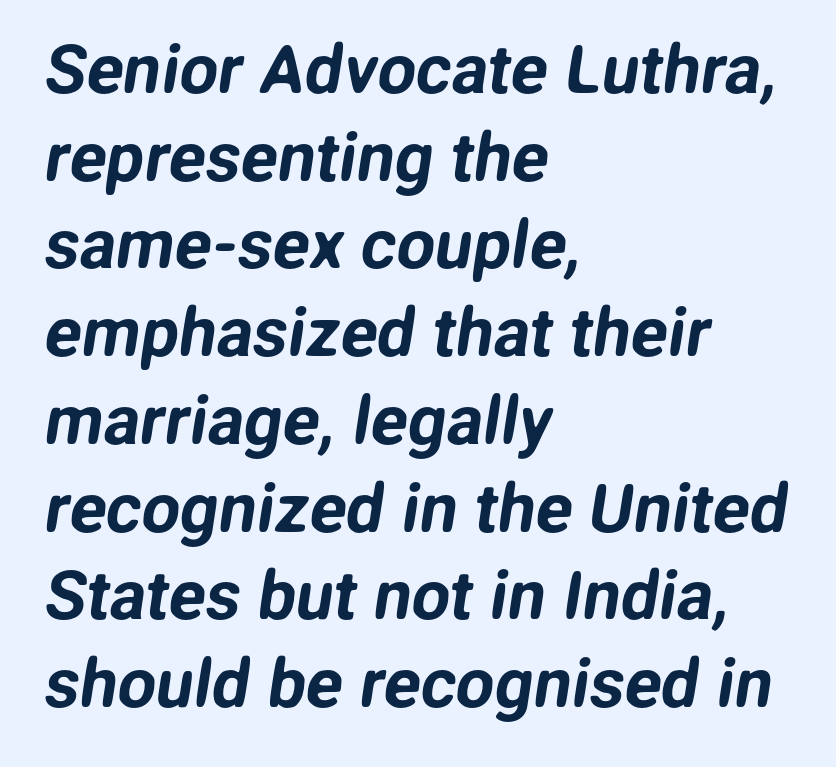
These lines are rendered in a variable-pitch font. How would I describe the line gaps? Plain and ordinary. The face used here is a sans, in the tradition of grotesques and geometrics. Which margin do the lines hug? The left one — the right edge is uneven. The gap between lines stays unmarked.
